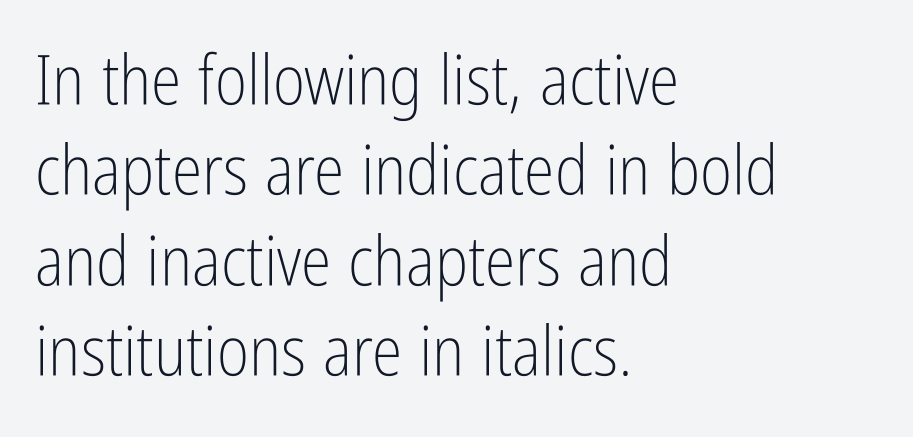
Q: Is the text bold? A: No.
Q: Is the text italic (slanted)? A: No, it is upright.
Q: Is the typeface a serif or a sans-serif typeface? A: Sans-serif.
Q: Is the text underlined? A: No.
Q: How is the paragraph aligned? A: Left-aligned.
Q: Is the spacing between letters normal or unusually wide? A: Normal.
Q: Is the spacing between lines tight, normal or loose? A: Normal.
Q: Width (condensed, normal, or wide)? A: Condensed.
Q: Stroke contrast? A: Low.
Q: x-height? A: Medium.
Q: Monospaced? A: No.
